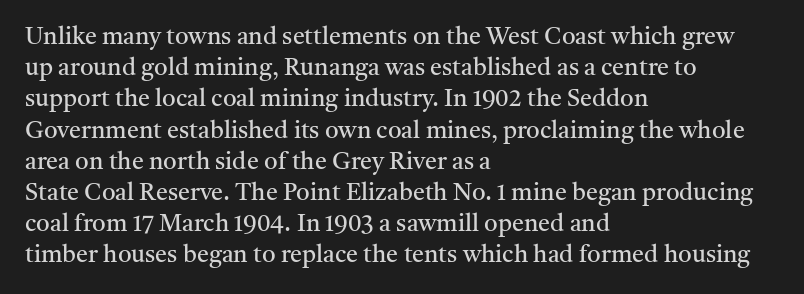
{"italic": "no", "bold": "no", "underline": "no", "align": "left", "line_spacing": "normal", "line_spacing_ratio": 1.3, "letter_spacing": "normal", "letter_spacing_em": 0.0, "glyph_px": 24}
